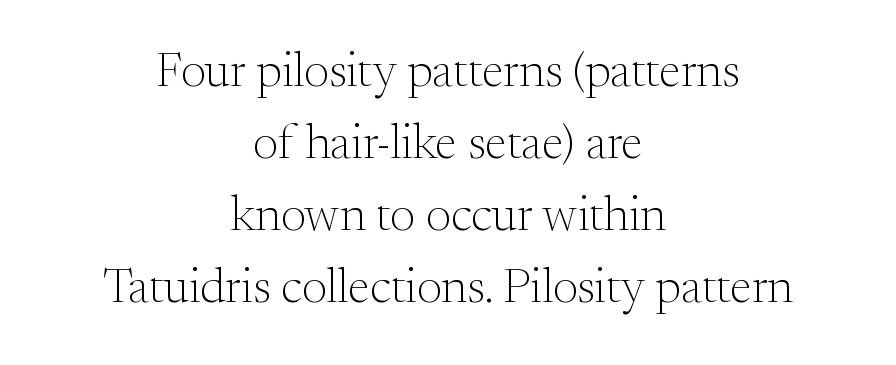
Q: Is the text bold? A: No.
Q: Is the text italic (slanted)? A: No, it is upright.
Q: Is the typeface a serif or a sans-serif typeface? A: Serif.
Q: Is the text underlined? A: No.
Q: How is the paragraph aligned? A: Centered.
Q: Is the spacing between letters normal or unusually wide? A: Normal.
Q: Is the spacing between lines tight, normal or loose? A: Normal.
Q: Width (condensed, normal, or wide)? A: Normal.
Q: Stroke contrast? A: Medium.
Q: x-height? A: Small.
Q: Monospaced? A: No.
